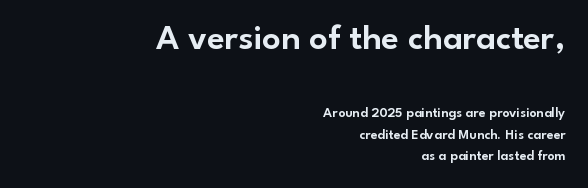
Q: Is the text italic (slanted)? A: No, it is upright.
Q: Is the typeface a serif or a sans-serif typeface? A: Sans-serif.
Q: Is the text underlined? A: No.
Q: How is the paragraph aligned? A: Right-aligned.
Q: Is the spacing between letters normal or unusually wide? A: Normal.
Q: Is the spacing between lines tight, normal or loose? A: Normal.
Q: Which block of text is set in a larger size, the first (top) or the second (bottom)? A: The first (top) one.
Q: Width (condensed, normal, or wide)? A: Normal.
Q: Stroke contrast? A: Low.
Q: x-height? A: Small.
Q: Monospaced? A: No.
